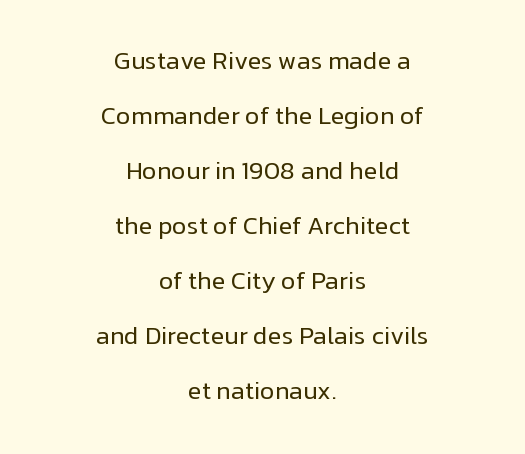
The lines in this sample share a center point and differ in where they start and stop. The strip under each line holds only bare page. Stems and bowls with no extra thickness — not bold. Loosely led — the rows are spread out. A typesetter would call this zero additional tracking.
